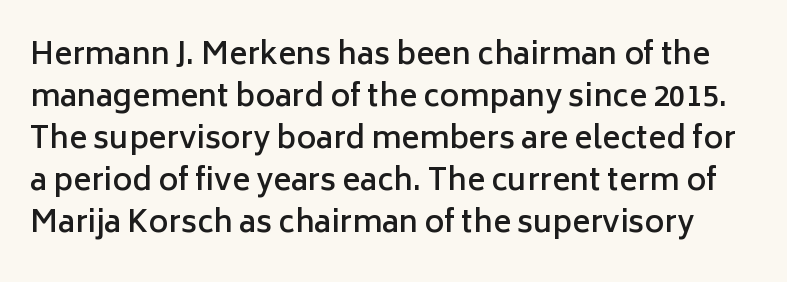
The image shows 30 px semibold sans-serif type, upright; set normal line spacing (1.4x), normal letter spacing, not underlined; low stroke contrast and a medium x-height.
